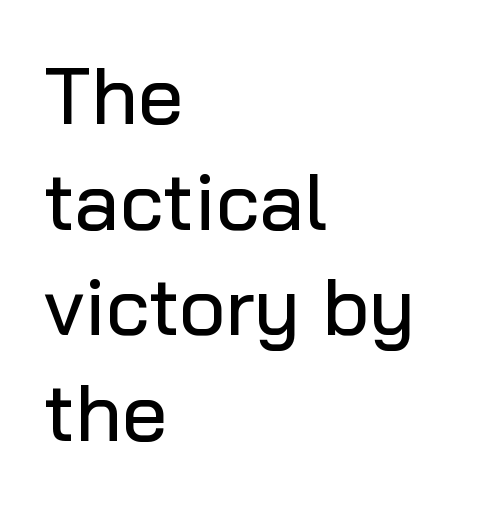
The image shows 80 px sans-serif type, upright; set left-aligned, normal line spacing (1.32x), normal letter spacing, not underlined; low stroke contrast and a medium x-height.
